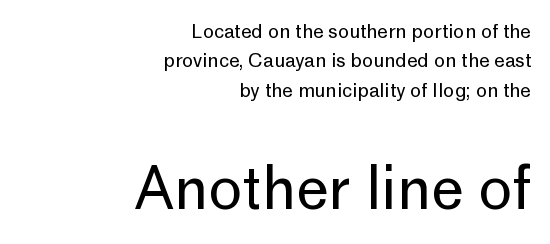
{"serif": "no", "italic": "no", "bold": "no", "weight": "regular", "width": "normal", "stroke_contrast": "low", "x_height": "medium", "monospaced": "no", "underline": "no", "align": "right", "line_spacing": "normal", "line_spacing_ratio": 1.54, "letter_spacing": "normal", "letter_spacing_em": 0.0, "larger_block": "second", "size_ratio": 3.05, "glyph_px": 58}
